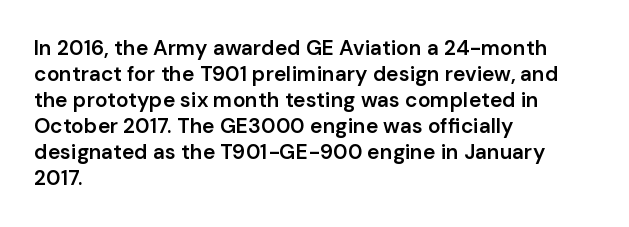
{"italic": "no", "bold": "semi", "underline": "no", "align": "left", "line_spacing_ratio": 1.24, "letter_spacing": "normal", "letter_spacing_em": 0.0, "glyph_px": 21}
